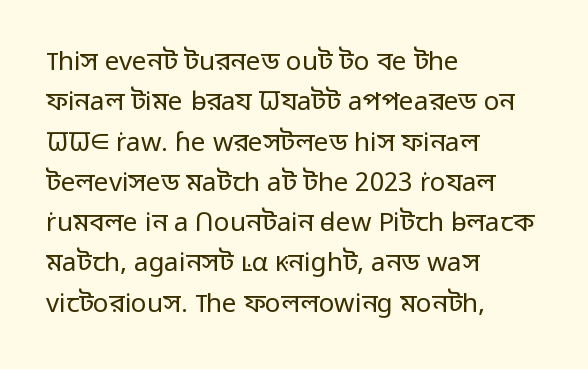
The image shows 26 px text type, upright; set left-aligned, normal line spacing (1.55x), normal letter spacing, not underlined.
